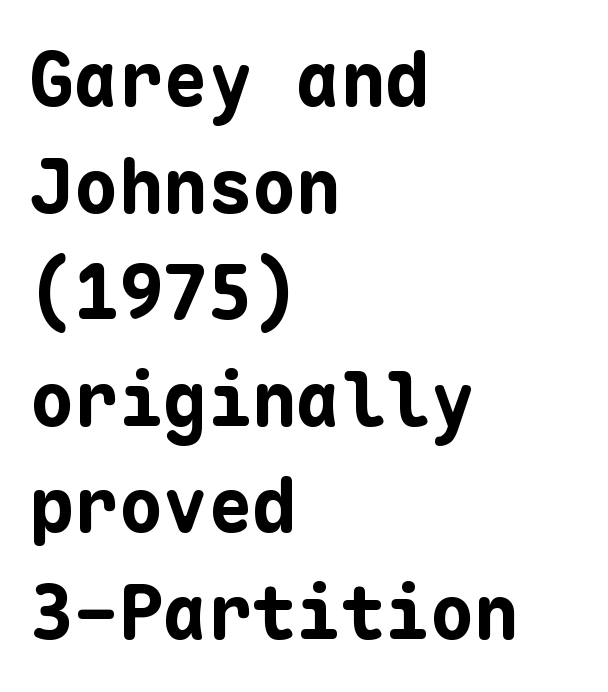
{"serif": "no", "italic": "no", "bold": "yes", "weight": "bold", "width": "normal", "stroke_contrast": "low", "x_height": "medium", "monospaced": "yes", "underline": "no", "align": "left", "line_spacing": "normal", "line_spacing_ratio": 1.44, "letter_spacing": "normal", "letter_spacing_em": 0.0, "glyph_px": 74}
